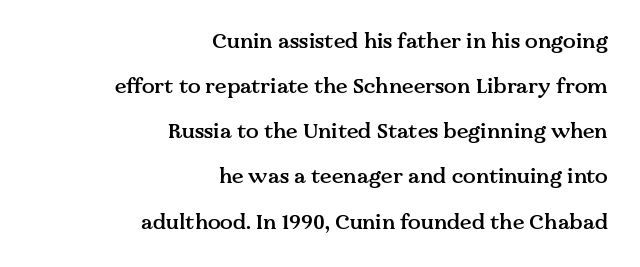
Q: Is the text bold? A: Semi-bold.
Q: Is the text italic (slanted)? A: No, it is upright.
Q: Is the text underlined? A: No.
Q: How is the paragraph aligned? A: Right-aligned.
Q: Is the spacing between letters normal or unusually wide? A: Normal.
Q: Is the spacing between lines tight, normal or loose? A: Loose.
